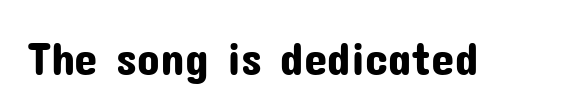
The image shows 47 px sans-serif type, upright; set normal letter spacing, not underlined; low stroke contrast and a medium x-height.
